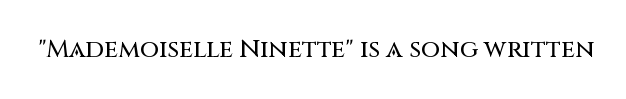
{"italic": "no", "underline": "no", "letter_spacing": "normal", "letter_spacing_em": 0.0, "glyph_px": 25}
